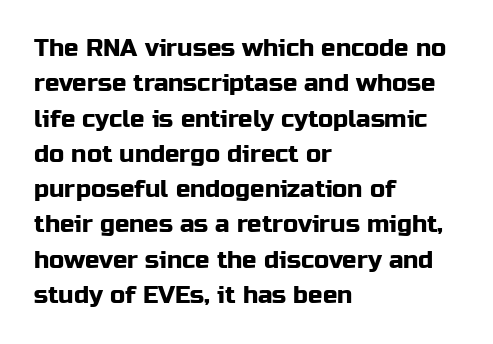
The passage shown stacks its lines at a standard gap. No extra tracking has been applied to these lines. Compared with a centered layout, this one pins lines to the left instead. The area under the type is left untouched. When letters stand straight like this, we call the style roman or upright.
